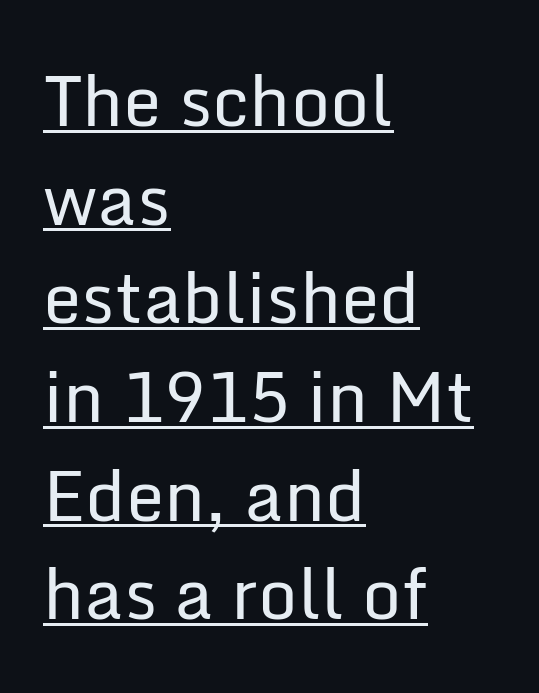
Q: Is the text bold? A: No.
Q: Is the text italic (slanted)? A: No, it is upright.
Q: Is the typeface a serif or a sans-serif typeface? A: Sans-serif.
Q: Is the text underlined? A: Yes.
Q: How is the paragraph aligned? A: Left-aligned.
Q: Is the spacing between letters normal or unusually wide? A: Normal.
Q: Is the spacing between lines tight, normal or loose? A: Normal.
Q: Width (condensed, normal, or wide)? A: Normal.
Q: Stroke contrast? A: Low.
Q: x-height? A: Medium.
Q: Monospaced? A: No.
